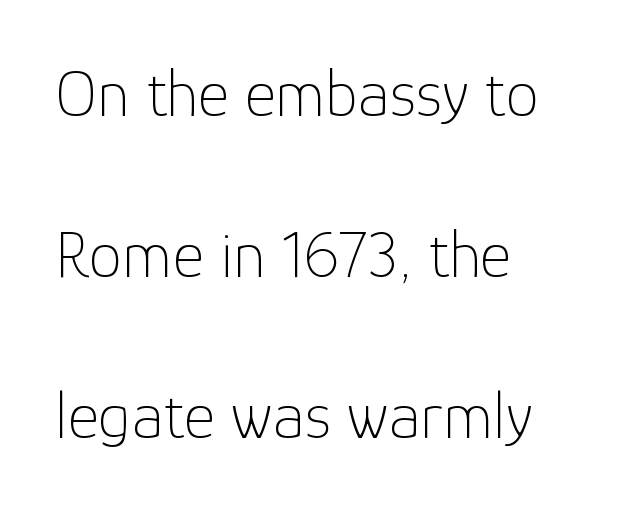
The image shows 67 px thin sans-serif type, upright; set left-aligned, loose line spacing (2.4x), normal letter spacing, not underlined; low stroke contrast and a medium x-height.
